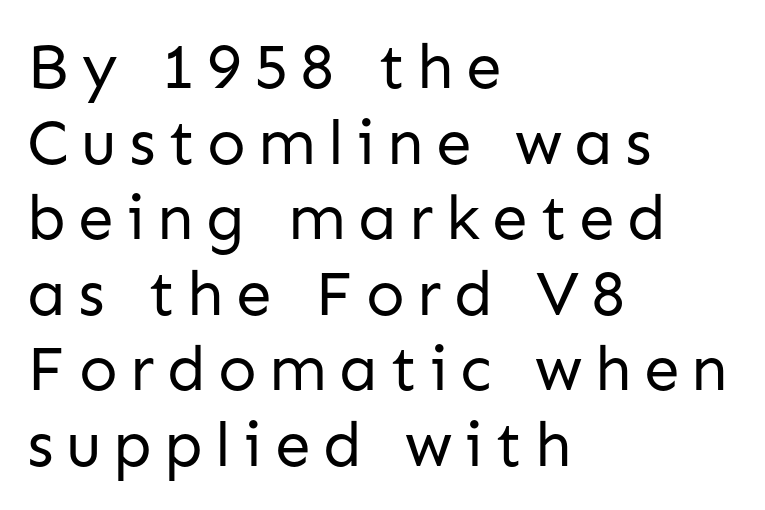
The image shows 64 px regular-weight sans-serif type, upright; set left-aligned, line spacing 1.18x, not underlined; low stroke contrast and a medium x-height.
